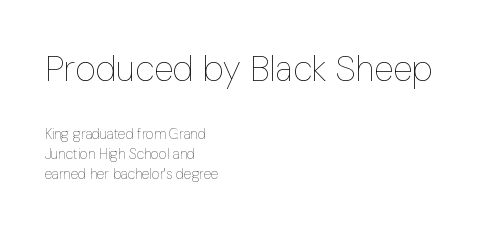
Q: Is the text bold? A: No.
Q: Is the text italic (slanted)? A: No, it is upright.
Q: Is the text underlined? A: No.
Q: How is the paragraph aligned? A: Left-aligned.
Q: Is the spacing between letters normal or unusually wide? A: Normal.
Q: Is the spacing between lines tight, normal or loose? A: Normal.
Q: Which block of text is set in a larger size, the first (top) or the second (bottom)? A: The first (top) one.
Q: Width (condensed, normal, or wide)? A: Condensed.
Q: Stroke contrast? A: Low.
Q: x-height? A: Medium.
Q: Monospaced? A: No.
